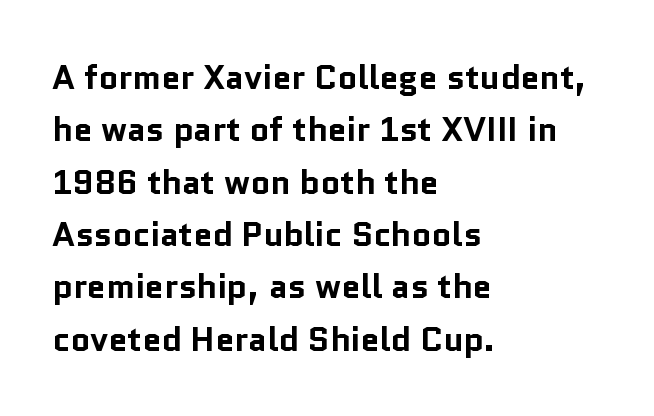
{"serif": "no", "italic": "no", "bold": "yes", "weight": "bold", "width": "normal", "stroke_contrast": "low", "x_height": "medium", "monospaced": "no", "underline": "no", "align": "left", "line_spacing": "normal", "line_spacing_ratio": 1.54, "letter_spacing": "normal", "letter_spacing_em": 0.0, "glyph_px": 34}
